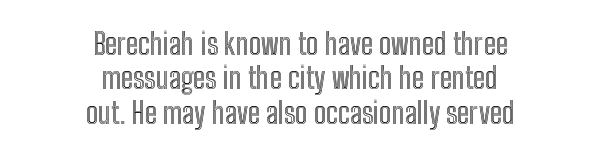
Alignment: centered. Every character sits straight up, as roman type does. The face used here is proportionally spaced, like ordinary book or web type. Reading down the column, the eye jumps only a short way to each next line. The letters sit at their default tracking, neither squeezed nor spread.
